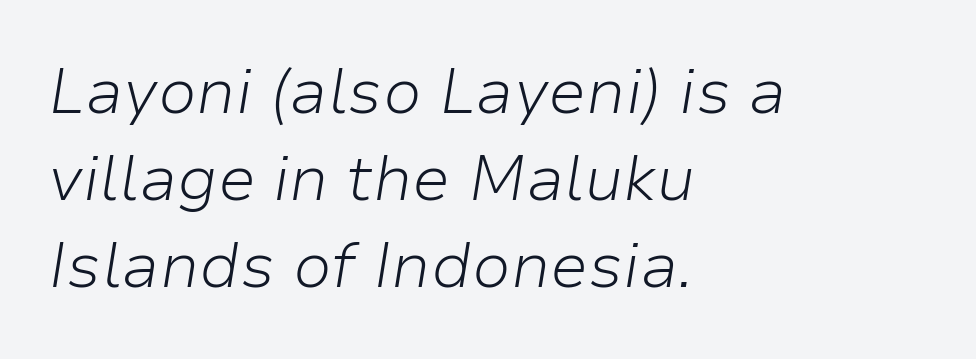
The image shows 64 px light type, italic (leaning right); set left-aligned, normal line spacing (1.36x), normal letter spacing, not underlined; low stroke contrast and a medium x-height.
